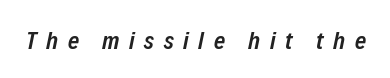
How are the letters spaced? Widely, with obvious added tracking. Caption: semibold face, moderately heavy strokes. The font's italic variant was chosen for this text. Rule under the text: the space is simply empty.
